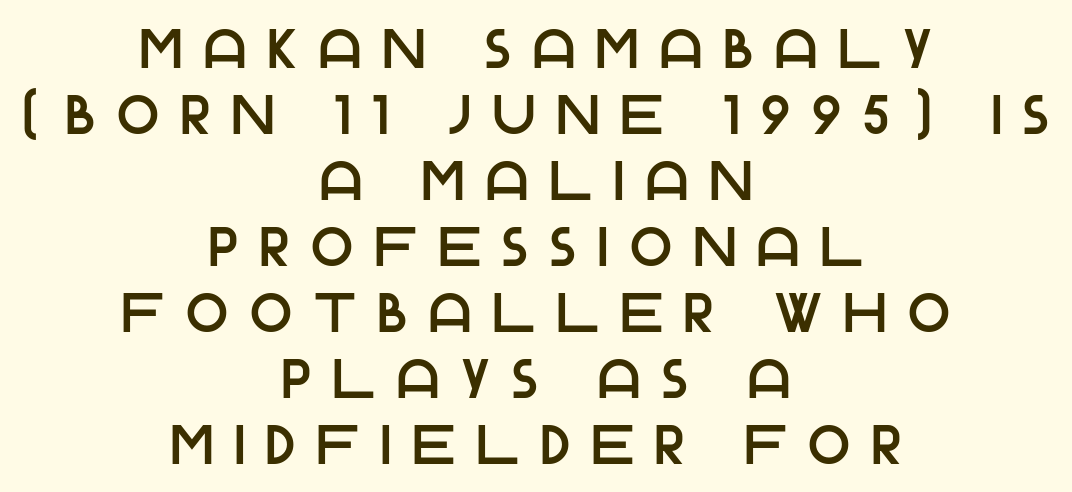
{"serif": "no", "italic": "no", "width": "normal", "stroke_contrast": "low", "x_height": "large", "monospaced": "no", "underline": "no", "align": "center", "line_spacing_ratio": 1.2, "letter_spacing": "wide", "letter_spacing_em": 0.4, "glyph_px": 55}
